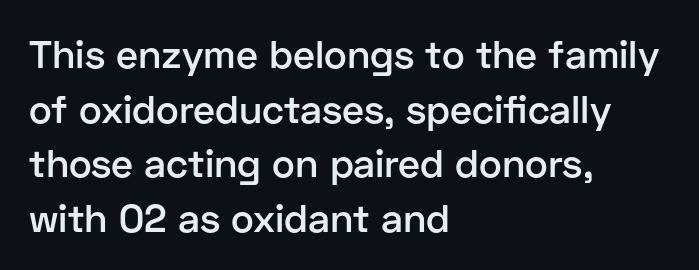
The lines sit at an ordinary, default distance from one another. These lines are set flush left with a ragged right edge. Nothing unusual about the tracking: characters are spaced as the font intends. The glyphs are unaccompanied by any horizontal stroke below them.
